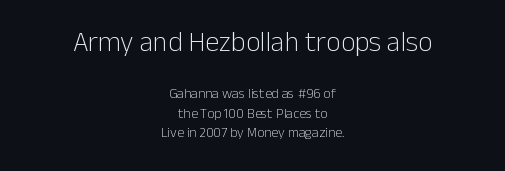
Q: Is the text bold? A: No.
Q: Is the text italic (slanted)? A: No, it is upright.
Q: Is the typeface a serif or a sans-serif typeface? A: Sans-serif.
Q: Is the text underlined? A: No.
Q: How is the paragraph aligned? A: Centered.
Q: Is the spacing between letters normal or unusually wide? A: Normal.
Q: Is the spacing between lines tight, normal or loose? A: Normal.
Q: Which block of text is set in a larger size, the first (top) or the second (bottom)? A: The first (top) one.
Q: Width (condensed, normal, or wide)? A: Normal.
Q: Stroke contrast? A: Low.
Q: x-height? A: Medium.
Q: Monospaced? A: No.
